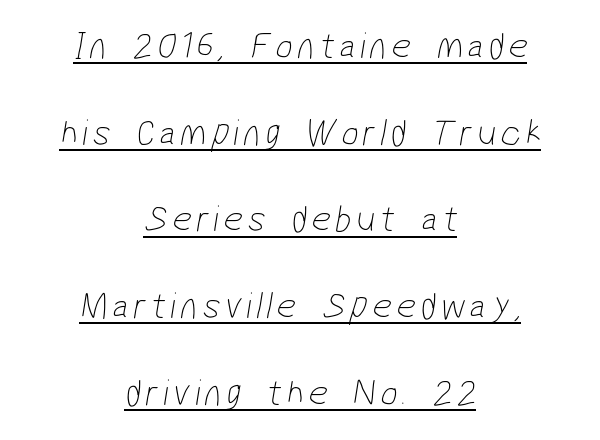
Q: Is the text bold? A: No.
Q: Is the typeface a serif or a sans-serif typeface? A: Sans-serif.
Q: Is the text underlined? A: Yes.
Q: How is the paragraph aligned? A: Centered.
Q: Is the spacing between lines tight, normal or loose? A: Loose.
Q: Width (condensed, normal, or wide)? A: Condensed.
Q: Stroke contrast? A: Low.
Q: x-height? A: Medium.
Q: Monospaced? A: No.
